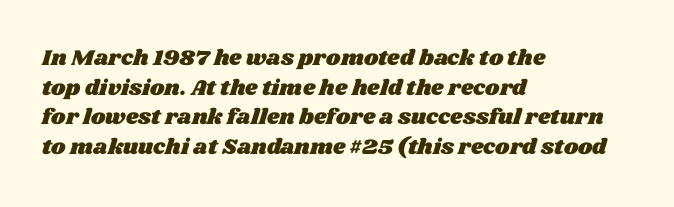
The image shows 22 px text type; set left-aligned, normal line spacing (1.35x), normal letter spacing, not underlined.
